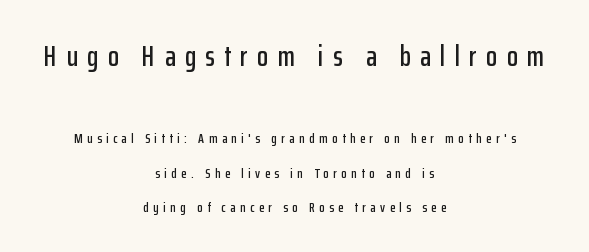
{"serif": "no", "italic": "no", "width": "condensed", "stroke_contrast": "low", "x_height": "medium", "monospaced": "no", "underline": "no", "align": "center", "line_spacing": "loose", "line_spacing_ratio": 2.45, "letter_spacing": "wide", "letter_spacing_em": 0.32, "larger_block": "first", "size_ratio": 2.07, "glyph_px": 29}
